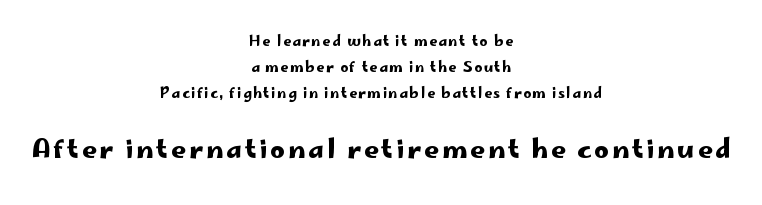
{"italic": "no", "underline": "no", "align": "center", "line_spacing_ratio": 1.86, "larger_block": "second", "size_ratio": 1.86, "glyph_px": 26}
